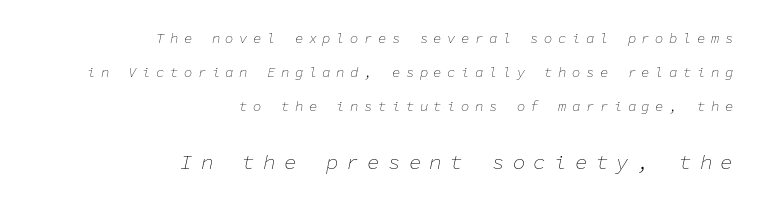
The image shows 21 px text type, italic (leaning right); set right-aligned, loose line spacing (2.43x), unusually wide letter spacing (+0.39 em), not underlined; the second (bottom) block is 1.5x larger.
